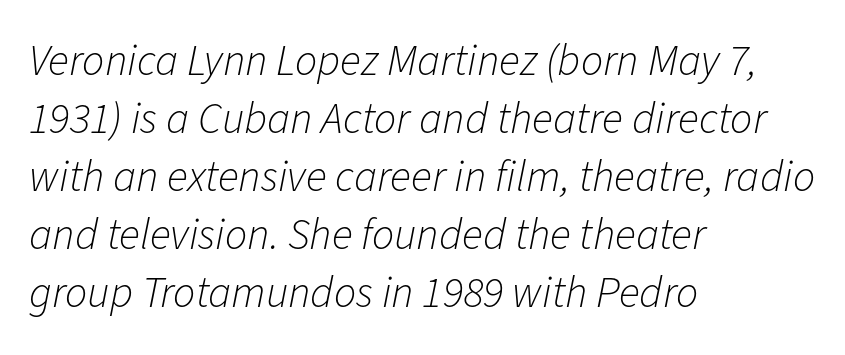
The strokes carry an ordinary text weight at most. A typesetter would call this proportional, since set widths differ per character. Tall strokes in this sample are angled rather than plumb. A normal amount of white space separates one row of letters from the next. Anything drawn beneath the words? Only blank space. The letters sit at their default tracking, neither squeezed nor spread.
